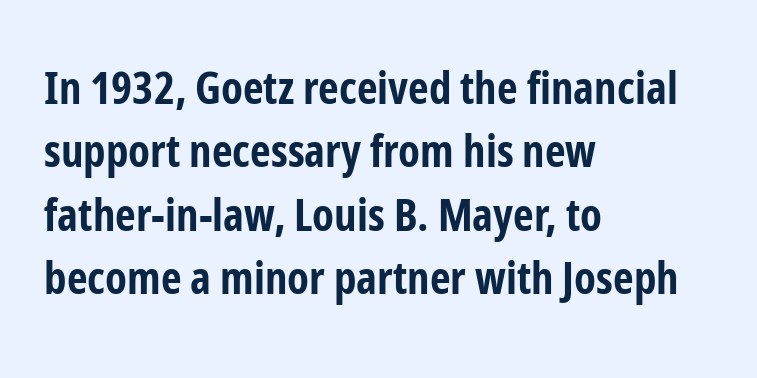
Q: Is the text bold? A: Yes.
Q: Is the text italic (slanted)? A: No, it is upright.
Q: Is the typeface a serif or a sans-serif typeface? A: Sans-serif.
Q: Is the text underlined? A: No.
Q: How is the paragraph aligned? A: Left-aligned.
Q: Is the spacing between letters normal or unusually wide? A: Normal.
Q: Is the spacing between lines tight, normal or loose? A: Normal.
Q: Width (condensed, normal, or wide)? A: Condensed.
Q: Stroke contrast? A: Low.
Q: x-height? A: Medium.
Q: Monospaced? A: No.
